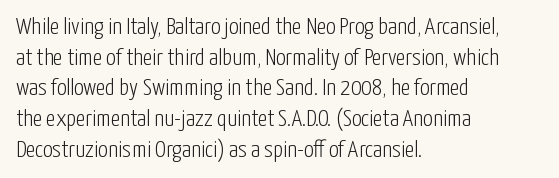
Q: Is the text bold? A: No.
Q: Is the text italic (slanted)? A: No, it is upright.
Q: Is the text underlined? A: No.
Q: How is the paragraph aligned? A: Left-aligned.
Q: Is the spacing between letters normal or unusually wide? A: Normal.
Q: Is the spacing between lines tight, normal or loose? A: Normal.
